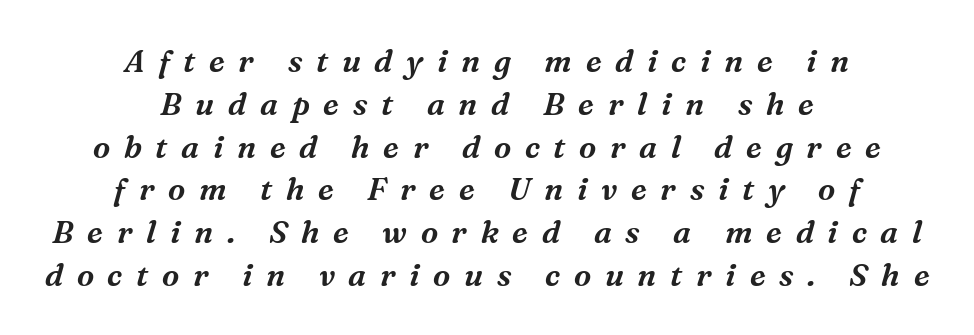
Looks like regular typesetting: each glyph gets only the width it needs. Letters rest on an invisible, unmarked baseline. Serif or sans? Serif — the stroke terminals have little feet. The gaps between neighbouring characters are conspicuously large. Teacher's note: observe the equal gaps on both sides — that is centered alignment. The designer left line spacing at the default.
